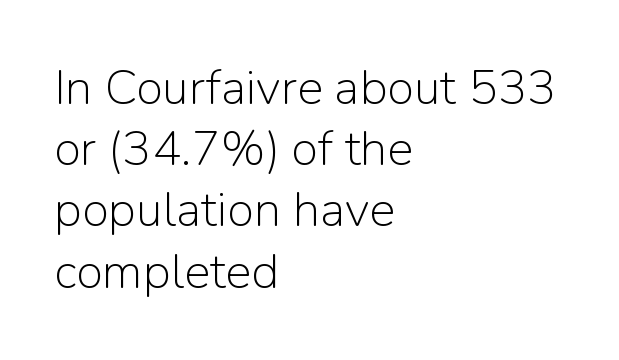
Q: Is the text bold? A: No.
Q: Is the text italic (slanted)? A: No, it is upright.
Q: Is the typeface a serif or a sans-serif typeface? A: Sans-serif.
Q: Is the text underlined? A: No.
Q: How is the paragraph aligned? A: Left-aligned.
Q: Is the spacing between letters normal or unusually wide? A: Normal.
Q: Is the spacing between lines tight, normal or loose? A: Normal.
Q: Width (condensed, normal, or wide)? A: Normal.
Q: Stroke contrast? A: Low.
Q: x-height? A: Medium.
Q: Monospaced? A: No.
